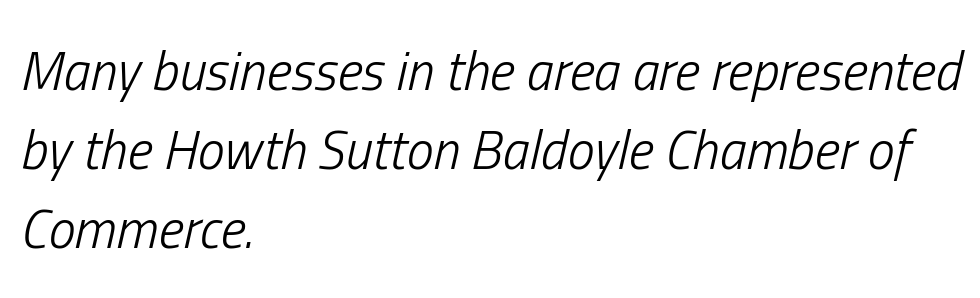
{"italic": "yes", "lean": "right", "slant_degrees": 13, "bold": "no", "weight": "light", "width": "condensed", "stroke_contrast": "low", "x_height": "medium", "monospaced": "no", "underline": "no", "align": "left", "line_spacing": "normal", "line_spacing_ratio": 1.46, "letter_spacing": "normal", "letter_spacing_em": 0.0, "glyph_px": 54}
